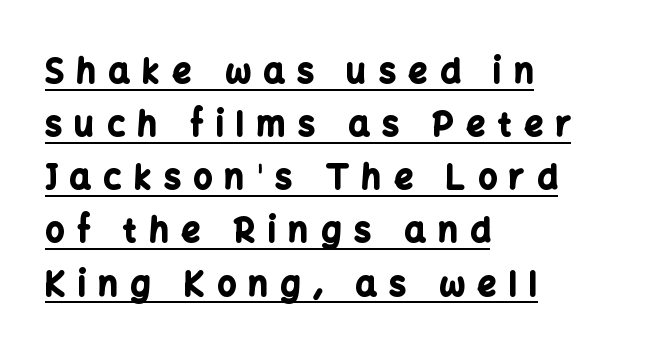
{"serif": "no", "italic": "no", "bold": "yes", "weight": "bold", "width": "normal", "stroke_contrast": "low", "x_height": "medium", "monospaced": "no", "underline": "yes", "align": "left", "line_spacing": "normal", "line_spacing_ratio": 1.61, "letter_spacing": "wide", "letter_spacing_em": 0.39, "glyph_px": 33}
